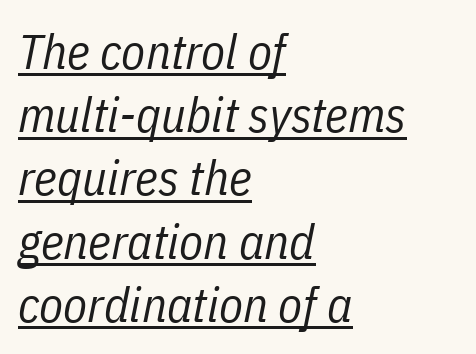
Q: Is the text bold? A: No.
Q: Is the text italic (slanted)? A: Yes, it leans right by about 11 degrees.
Q: Is the text underlined? A: Yes.
Q: How is the paragraph aligned? A: Left-aligned.
Q: Is the spacing between letters normal or unusually wide? A: Normal.
Q: Is the spacing between lines tight, normal or loose? A: Normal.
Q: Width (condensed, normal, or wide)? A: Condensed.
Q: Stroke contrast? A: Low.
Q: x-height? A: Medium.
Q: Monospaced? A: No.
